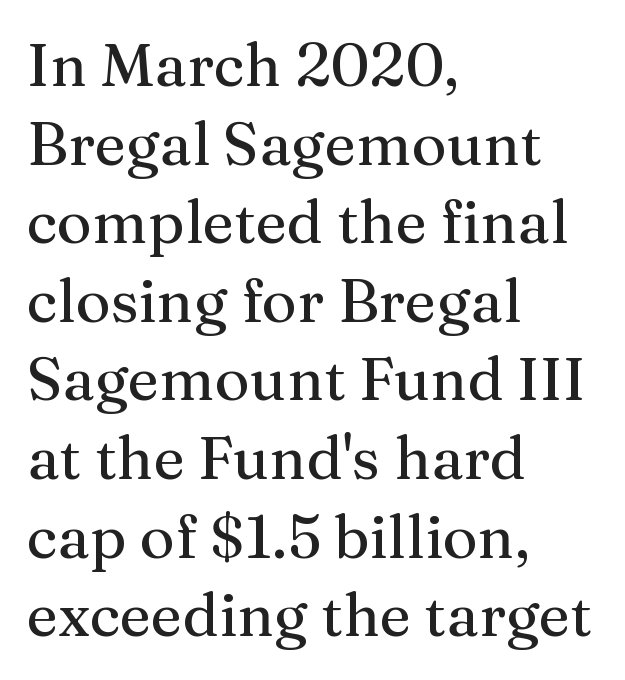
The image shows 60 px serif type, upright; set left-aligned, normal line spacing (1.31x), normal letter spacing, not underlined; medium stroke contrast and a medium x-height.
